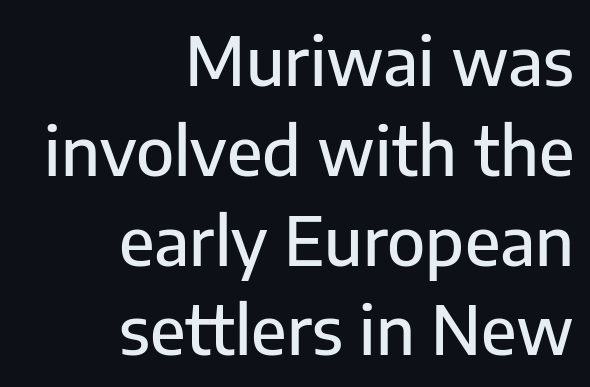
These lines are composed in type without serifs. These lines are rendered in a variable-pitch font. Is there any slant? The stems are plumb. Check under the words: just untouched page. The space between consecutive lines is moderate.
